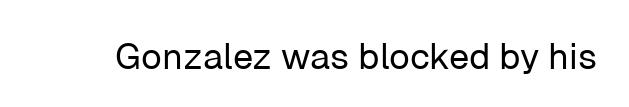
{"serif": "no", "italic": "no", "bold": "no", "weight": "regular", "width": "normal", "stroke_contrast": "low", "x_height": "medium", "monospaced": "no", "underline": "no", "letter_spacing": "normal", "letter_spacing_em": 0.0, "glyph_px": 36}
